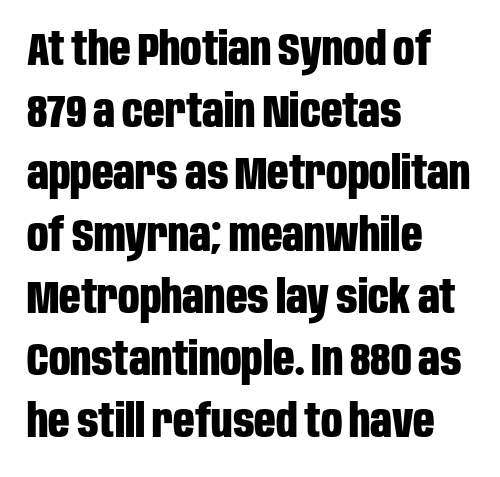
Q: Is the text bold? A: Yes.
Q: Is the text italic (slanted)? A: No, it is upright.
Q: Is the typeface a serif or a sans-serif typeface? A: Sans-serif.
Q: Is the text underlined? A: No.
Q: How is the paragraph aligned? A: Left-aligned.
Q: Is the spacing between letters normal or unusually wide? A: Normal.
Q: Is the spacing between lines tight, normal or loose? A: Normal.
Q: Width (condensed, normal, or wide)? A: Condensed.
Q: Stroke contrast? A: Low.
Q: x-height? A: Large.
Q: Monospaced? A: No.
